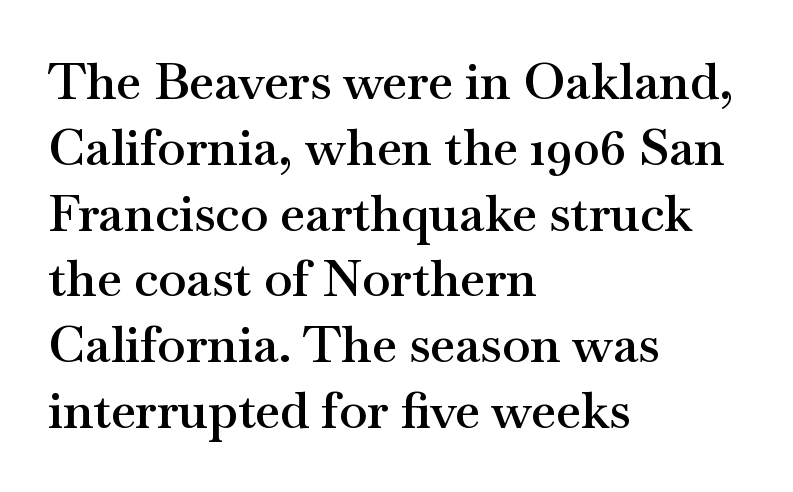
{"serif": "yes", "italic": "no", "bold": "semi", "weight": "semibold", "width": "wide", "stroke_contrast": "medium", "x_height": "small", "monospaced": "no", "underline": "no", "align": "left", "line_spacing": "normal", "line_spacing_ratio": 1.29, "letter_spacing": "normal", "letter_spacing_em": 0.0, "glyph_px": 51}
